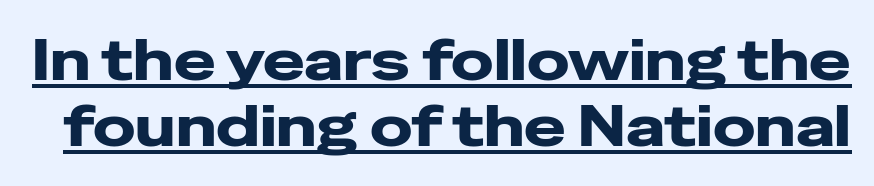
Notice how a bar underscores the lettering throughout. You'd pick this weight for a headline — it's a proper bold. Is this a fixed-width face? No — the glyphs have proportional, varying widths. Serif or sans? Sans — the stroke terminals are bare. Characters follow at the spacing the type designer built in.
